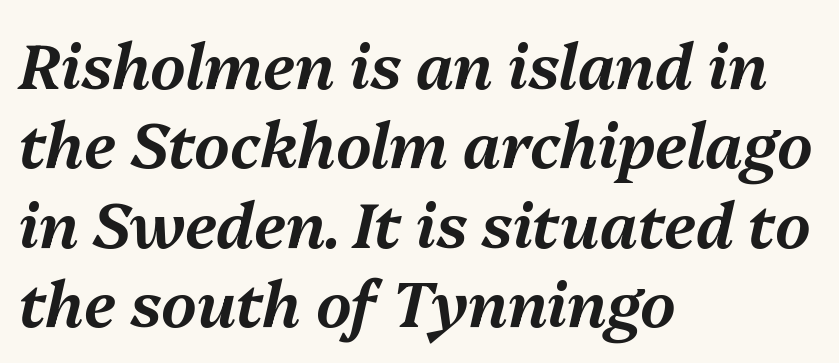
Q: Is the text italic (slanted)? A: Yes, it leans right by about 13 degrees.
Q: Is the text underlined? A: No.
Q: How is the paragraph aligned? A: Left-aligned.
Q: Is the spacing between letters normal or unusually wide? A: Normal.
Q: Is the spacing between lines tight, normal or loose? A: Normal.
Q: Width (condensed, normal, or wide)? A: Normal.
Q: Stroke contrast? A: Medium.
Q: x-height? A: Medium.
Q: Monospaced? A: No.
